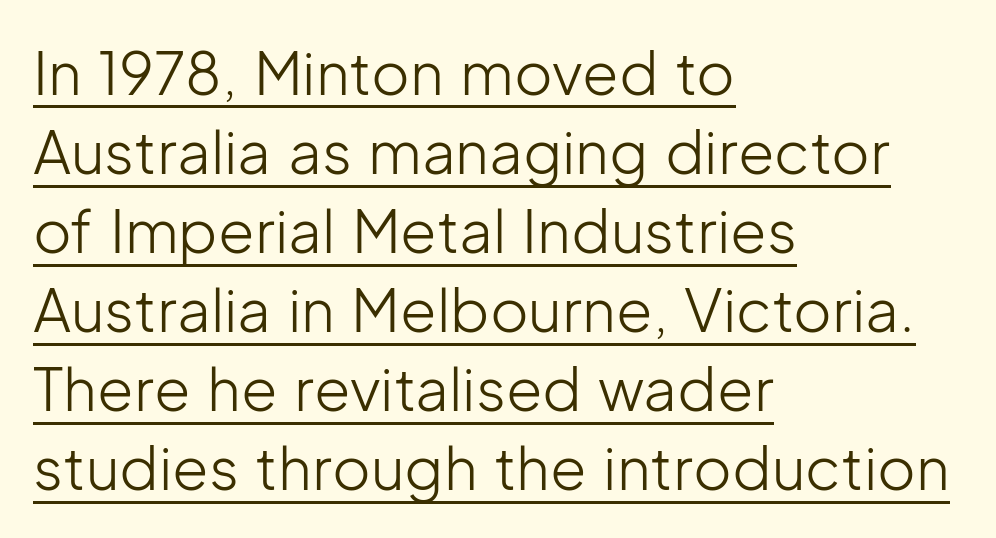
The image shows 59 px light sans-serif type, upright; set left-aligned, normal line spacing (1.34x), normal letter spacing, underlined; low stroke contrast and a medium x-height.
